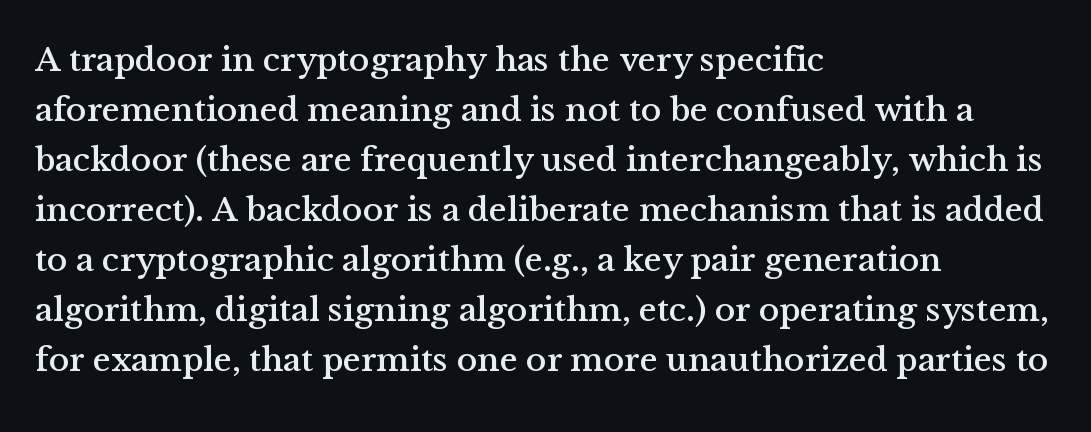
This block has exactly the height ordinary leading produces. This rendering leaves character spacing at its baseline value. Font category for this specimen: serif. Style check: upright. A typesetter would call this proportional, since set widths differ per character.
